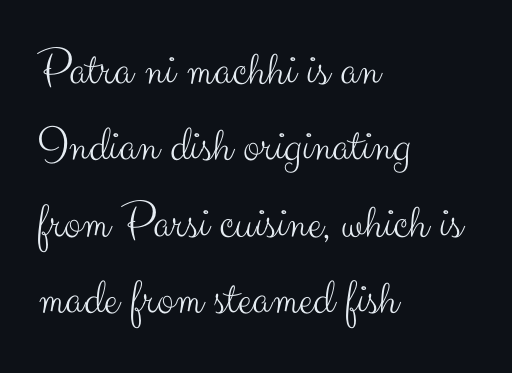
Q: Is the text bold? A: No.
Q: Is the text italic (slanted)? A: Yes.
Q: Is the typeface a serif or a sans-serif typeface? A: Sans-serif.
Q: Is the text underlined? A: No.
Q: How is the paragraph aligned? A: Left-aligned.
Q: Is the spacing between letters normal or unusually wide? A: Normal.
Q: Is the spacing between lines tight, normal or loose? A: Normal.
Q: Width (condensed, normal, or wide)? A: Normal.
Q: Stroke contrast? A: Medium.
Q: x-height? A: Small.
Q: Monospaced? A: No.
